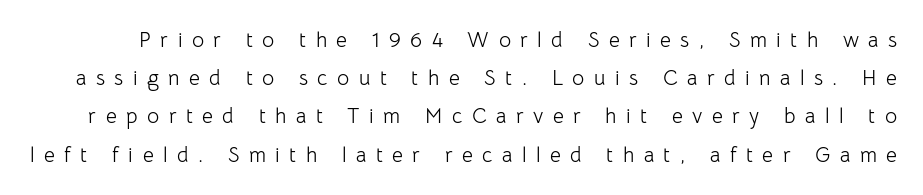
The image shows 21 px text type, upright; set line spacing 1.82x, unusually wide letter spacing (+0.45 em), not underlined.
